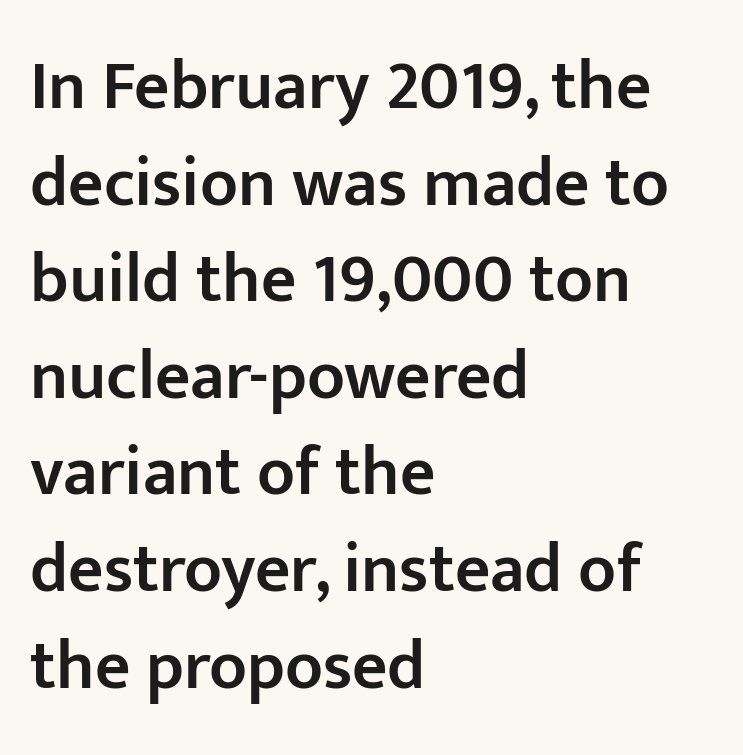
The image shows 69 px semibold sans-serif type, upright; set left-aligned, normal line spacing (1.4x), normal letter spacing, not underlined; low stroke contrast and a medium x-height.
